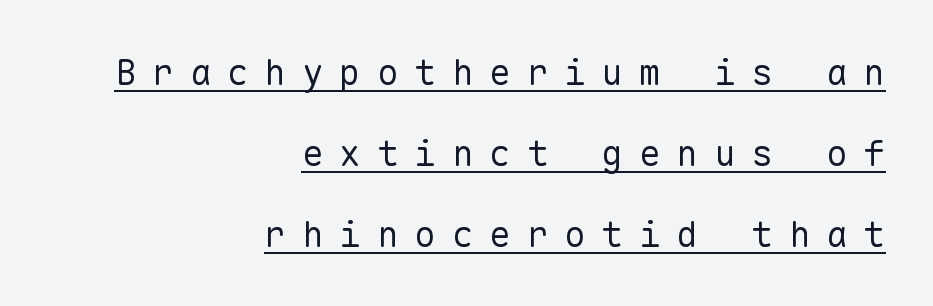
The image shows 36 px regular-weight sans-serif type, upright, monospaced; set right-aligned, loose line spacing (2.25x), unusually wide letter spacing (+0.44 em), underlined; low stroke contrast and a medium x-height.
